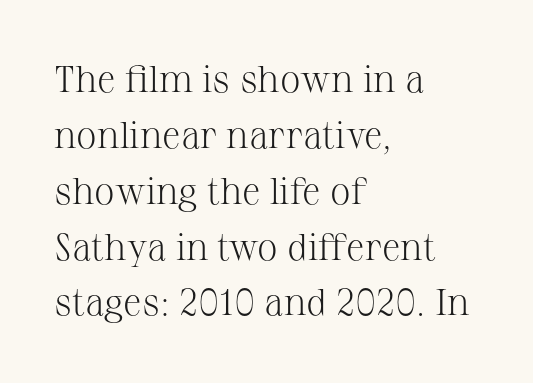
Q: Is the text bold? A: No.
Q: Is the text italic (slanted)? A: No, it is upright.
Q: Is the typeface a serif or a sans-serif typeface? A: Serif.
Q: Is the text underlined? A: No.
Q: How is the paragraph aligned? A: Left-aligned.
Q: Is the spacing between letters normal or unusually wide? A: Normal.
Q: Is the spacing between lines tight, normal or loose? A: Normal.
Q: Width (condensed, normal, or wide)? A: Normal.
Q: Stroke contrast? A: Medium.
Q: x-height? A: Medium.
Q: Monospaced? A: No.
